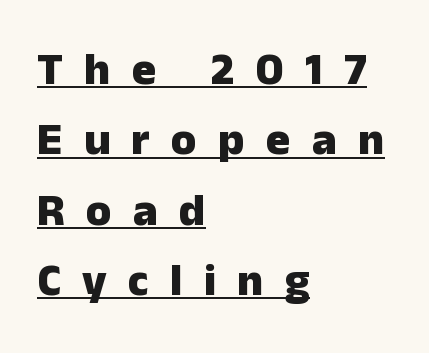
{"serif": "no", "italic": "no", "bold": "yes", "weight": "heavy", "width": "normal", "stroke_contrast": "low", "x_height": "medium", "monospaced": "no", "underline": "yes", "align": "left", "line_spacing": "normal", "line_spacing_ratio": 1.53, "letter_spacing": "wide", "letter_spacing_em": 0.46, "glyph_px": 46}
